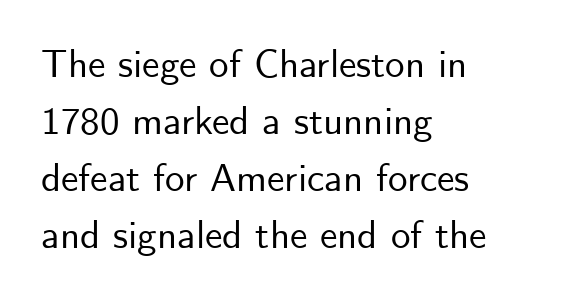
{"serif": "no", "italic": "no", "width": "normal", "stroke_contrast": "low", "x_height": "small", "monospaced": "no", "underline": "no", "align": "left", "line_spacing": "normal", "line_spacing_ratio": 1.46, "letter_spacing": "normal", "letter_spacing_em": 0.0, "glyph_px": 39}
